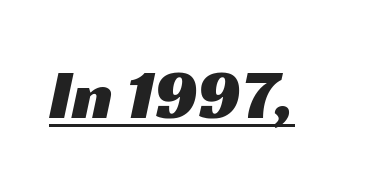
This rendering features underlined lettering. Each word holds together tightly as a unit, with standard inter-letter gaps. The face used here is a sans, in the tradition of grotesques and geometrics. Character widths vary here, with narrow letters taking less room than wide ones.
